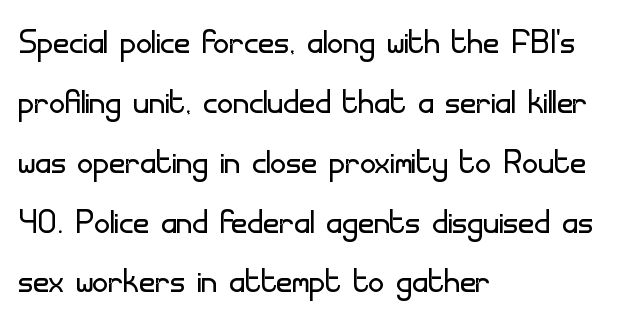
Q: Is the text bold? A: No.
Q: Is the text italic (slanted)? A: No, it is upright.
Q: Is the typeface a serif or a sans-serif typeface? A: Sans-serif.
Q: Is the text underlined? A: No.
Q: How is the paragraph aligned? A: Left-aligned.
Q: Is the spacing between letters normal or unusually wide? A: Normal.
Q: Is the spacing between lines tight, normal or loose? A: Normal.
Q: Width (condensed, normal, or wide)? A: Normal.
Q: Stroke contrast? A: Low.
Q: x-height? A: Small.
Q: Monospaced? A: No.
